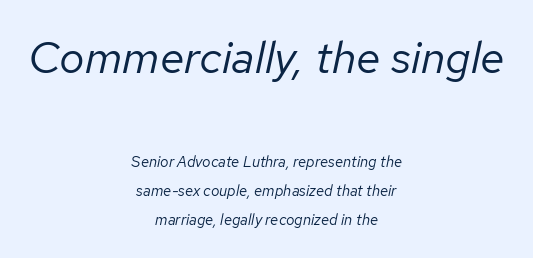
{"italic": "yes", "lean": "right", "slant_degrees": 12, "bold": "no", "weight": "regular", "width": "normal", "stroke_contrast": "low", "x_height": "medium", "monospaced": "no", "underline": "no", "align": "center", "line_spacing": "loose", "line_spacing_ratio": 1.95, "letter_spacing": "normal", "letter_spacing_em": 0.0, "larger_block": "first", "size_ratio": 3.0, "glyph_px": 45}
